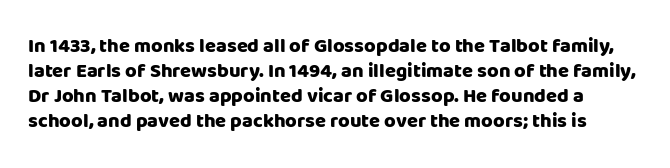
{"italic": "no", "bold": "yes", "underline": "no", "line_spacing": "normal", "line_spacing_ratio": 1.25, "letter_spacing": "normal", "letter_spacing_em": 0.0, "glyph_px": 20}
